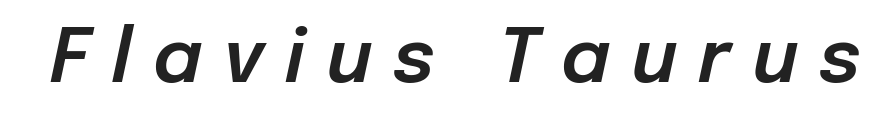
Notice how the stems are inclined rather than vertical — that's the hallmark of italics. Each word looks stretched out because of the extra space between its letters. Each letter keeps its own natural width here, so spacing adapts to shape. The space beneath each line is pristine and unruled.
